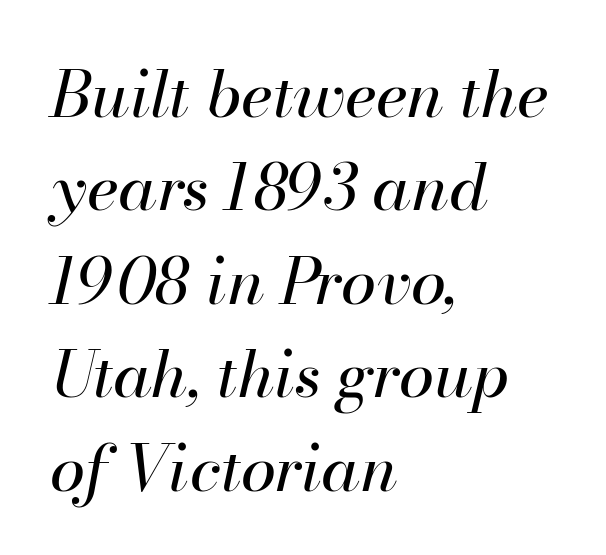
Q: Is the text bold? A: No.
Q: Is the text italic (slanted)? A: Yes, it leans right by about 13 degrees.
Q: Is the text underlined? A: No.
Q: How is the paragraph aligned? A: Left-aligned.
Q: Is the spacing between letters normal or unusually wide? A: Normal.
Q: Is the spacing between lines tight, normal or loose? A: Normal.
Q: Width (condensed, normal, or wide)? A: Normal.
Q: Stroke contrast? A: High.
Q: x-height? A: Small.
Q: Monospaced? A: No.
